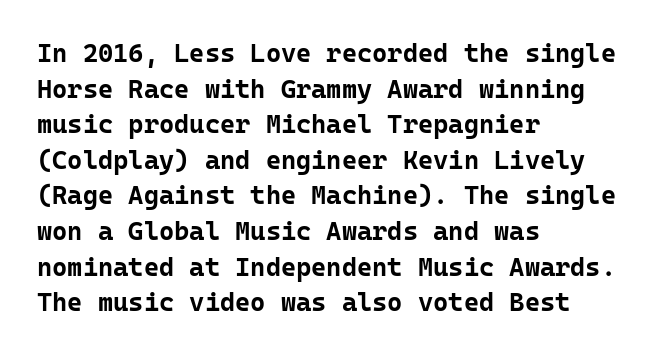
The image shows 26 px bold type, upright; set left-aligned, normal line spacing (1.37x), normal letter spacing, not underlined.
